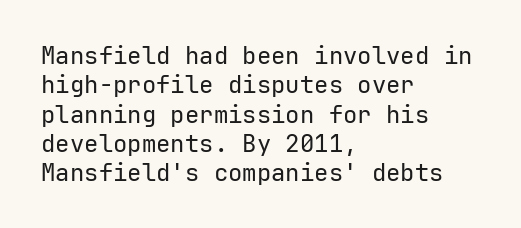
Notice how the stems are strictly vertical — no italics here. Standard letterfit; no display-style spreading of the glyphs. The space beneath each line is pristine and unruled. Counters stay open thanks to moderate or lighter strokes. A classic flush-left, rag-right setting is used for this passage.
